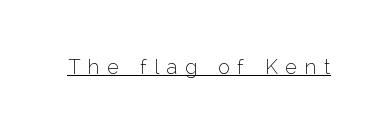
A typographer would call this underscored text. Letters have the restrained weight of plain body copy at most. Someone cranked the tracking dial way up on this one. A roman cut, with each character standing at attention.
